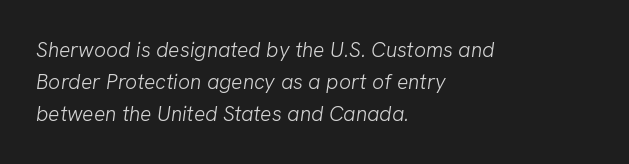
Counters stay open thanks to moderate or lighter strokes. Line spacing here is normal. Letters rest on an invisible, unmarked baseline. Tracking value appears to be zero — textbook default spacing. These lines are set flush left with a ragged right edge.
